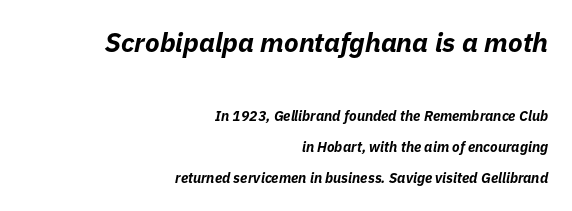
Q: Is the text bold? A: Yes.
Q: Is the text italic (slanted)? A: Yes, it leans right by about 11 degrees.
Q: Is the text underlined? A: No.
Q: How is the paragraph aligned? A: Right-aligned.
Q: Is the spacing between letters normal or unusually wide? A: Normal.
Q: Is the spacing between lines tight, normal or loose? A: Loose.
Q: Which block of text is set in a larger size, the first (top) or the second (bottom)? A: The first (top) one.
